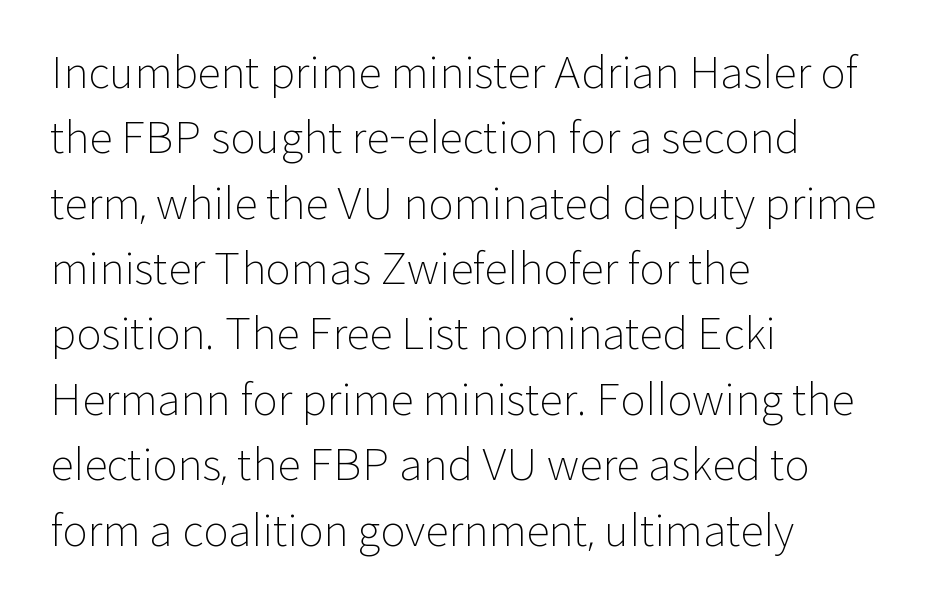
Note: no serifs on the glyphs. The letters sit at their default tracking, neither squeezed nor spread. Is this a heavy cut? Hardly; it is regular or lighter. The designer left line spacing at the default.
